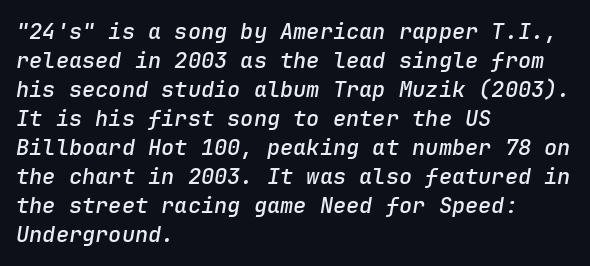
Style check: oblique. The setting favours the left margin, as ordinary paragraphs usually do. Its strokes are somewhat broadened, the hallmark of semibold type. The area under the type is left untouched. What stands out about the letter spacing? Nothing — it is the standard amount.
